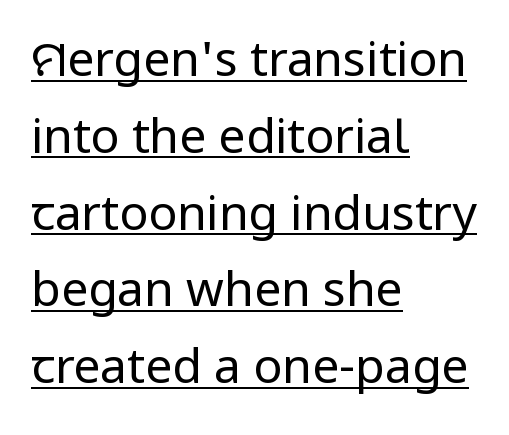
{"serif": "no", "italic": "no", "bold": "no", "weight": "regular", "width": "condensed", "stroke_contrast": "low", "underline": "yes", "align": "left", "line_spacing": "normal", "line_spacing_ratio": 1.6, "letter_spacing": "normal", "letter_spacing_em": 0.0, "glyph_px": 48}
